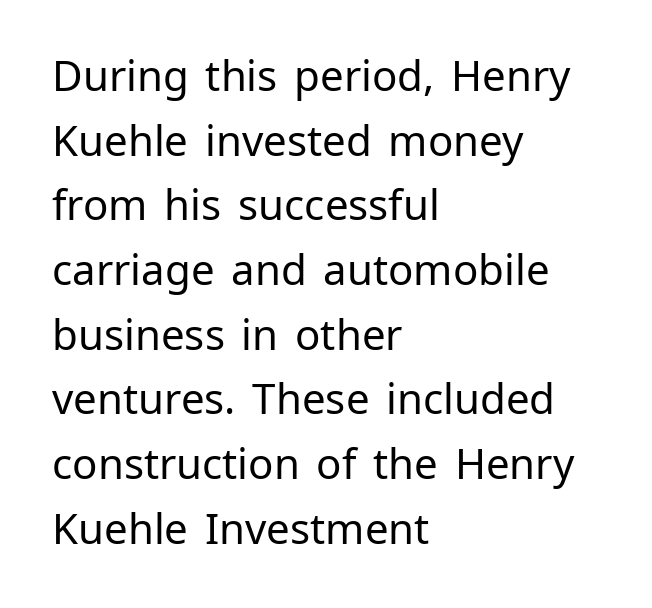
The image shows 42 px regular-weight sans-serif type, upright; set left-aligned, normal line spacing (1.54x), normal letter spacing, not underlined; low stroke contrast and a medium x-height.
